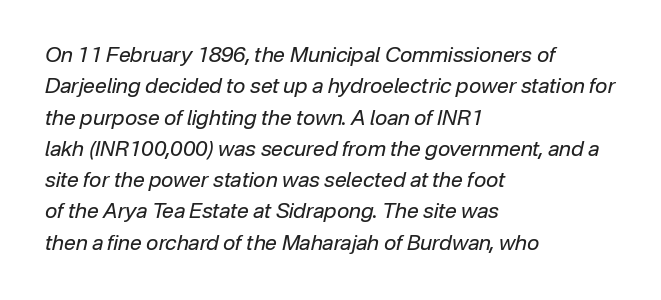
The image shows 21 px text type, italic (leaning right); set left-aligned, normal line spacing (1.49x), normal letter spacing, not underlined.
